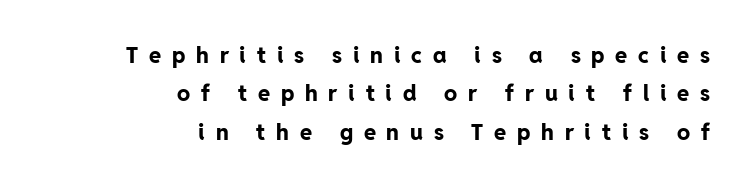
Q: Is the text bold? A: Yes.
Q: Is the text italic (slanted)? A: No, it is upright.
Q: Is the text underlined? A: No.
Q: How is the paragraph aligned? A: Right-aligned.
Q: Is the spacing between letters normal or unusually wide? A: Unusually wide.
